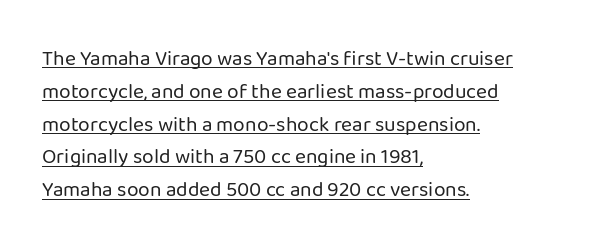
The image shows 21 px text type, upright; set left-aligned, normal line spacing (1.56x), normal letter spacing, underlined.
